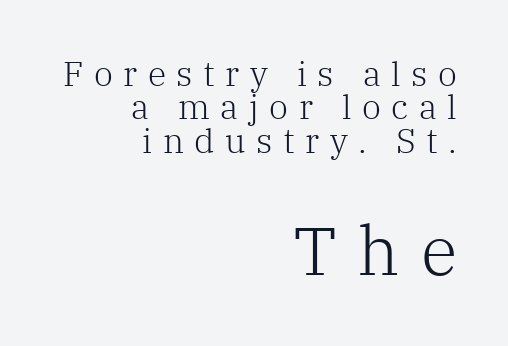
{"serif": "yes", "italic": "no", "bold": "no", "weight": "light", "width": "normal", "stroke_contrast": "low", "x_height": "medium", "monospaced": "no", "underline": "no", "align": "right", "line_spacing": "tight", "line_spacing_ratio": 0.98, "letter_spacing": "wide", "letter_spacing_em": 0.31, "larger_block": "second", "size_ratio": 2.0, "glyph_px": 68}
